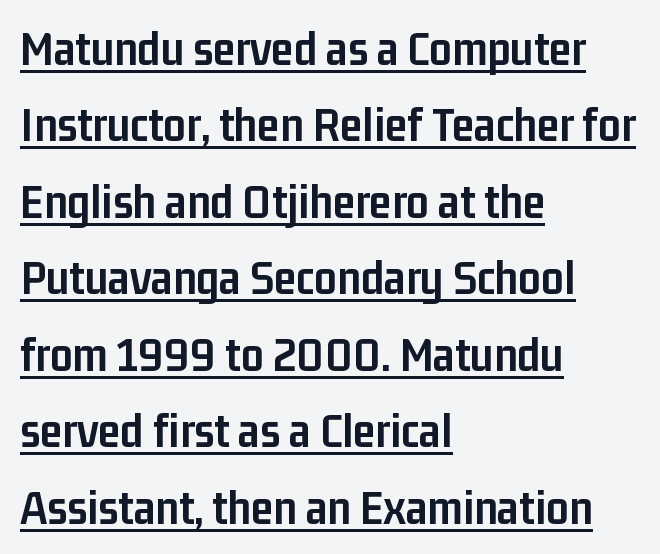
{"serif": "no", "italic": "no", "bold": "yes", "weight": "semibold", "width": "condensed", "stroke_contrast": "low", "x_height": "medium", "monospaced": "no", "underline": "yes", "align": "left", "line_spacing": "normal", "line_spacing_ratio": 1.53, "letter_spacing": "normal", "letter_spacing_em": 0.0, "glyph_px": 50}
